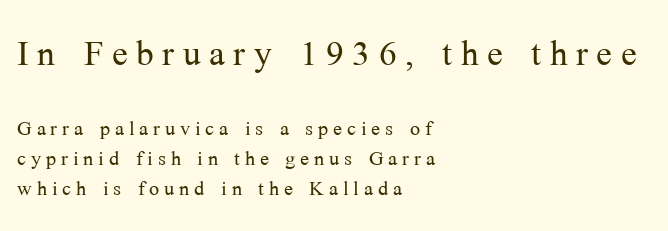
Q: Is the text bold? A: No.
Q: Is the text italic (slanted)? A: No, it is upright.
Q: Is the typeface a serif or a sans-serif typeface? A: Serif.
Q: Is the text underlined? A: No.
Q: How is the paragraph aligned? A: Left-aligned.
Q: Is the spacing between lines tight, normal or loose? A: Tight.
Q: Which block of text is set in a larger size, the first (top) or the second (bottom)? A: The first (top) one.
Q: Width (condensed, normal, or wide)? A: Normal.
Q: Stroke contrast? A: Medium.
Q: x-height? A: Medium.
Q: Monospaced? A: No.
